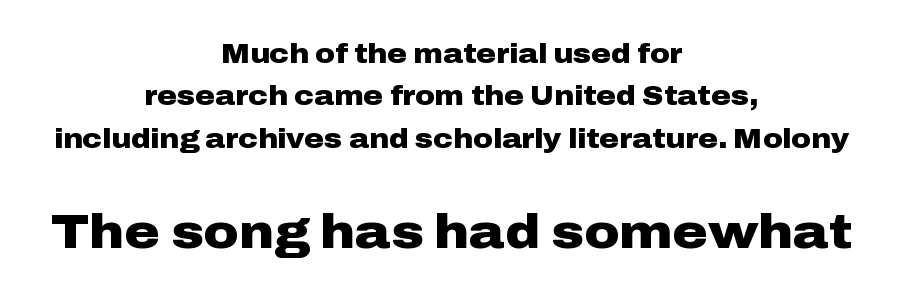
Q: Is the text bold? A: Yes.
Q: Is the text italic (slanted)? A: No, it is upright.
Q: Is the typeface a serif or a sans-serif typeface? A: Sans-serif.
Q: Is the text underlined? A: No.
Q: How is the paragraph aligned? A: Centered.
Q: Is the spacing between letters normal or unusually wide? A: Normal.
Q: Is the spacing between lines tight, normal or loose? A: Normal.
Q: Which block of text is set in a larger size, the first (top) or the second (bottom)? A: The second (bottom) one.
Q: Width (condensed, normal, or wide)? A: Wide.
Q: Stroke contrast? A: Low.
Q: x-height? A: Medium.
Q: Monospaced? A: No.
